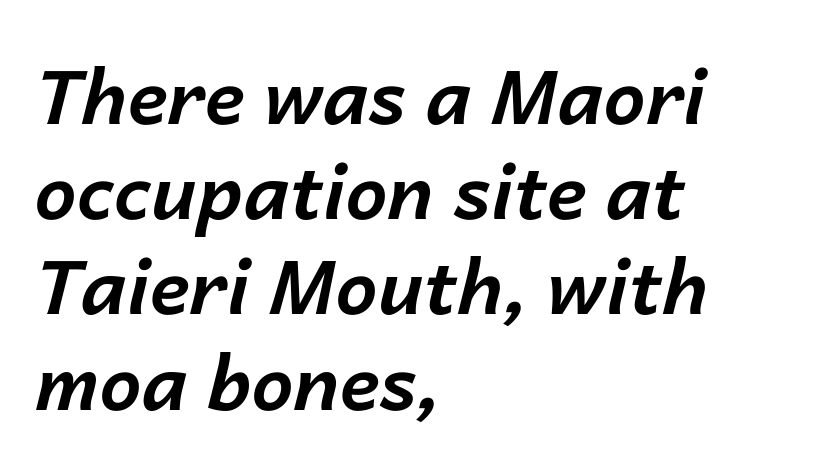
Q: Is the text bold? A: Yes.
Q: Is the text italic (slanted)? A: Yes, it leans right by about 14 degrees.
Q: Is the text underlined? A: No.
Q: How is the paragraph aligned? A: Left-aligned.
Q: Is the spacing between letters normal or unusually wide? A: Normal.
Q: Is the spacing between lines tight, normal or loose? A: Normal.
Q: Width (condensed, normal, or wide)? A: Normal.
Q: Stroke contrast? A: Low.
Q: x-height? A: Medium.
Q: Monospaced? A: No.
